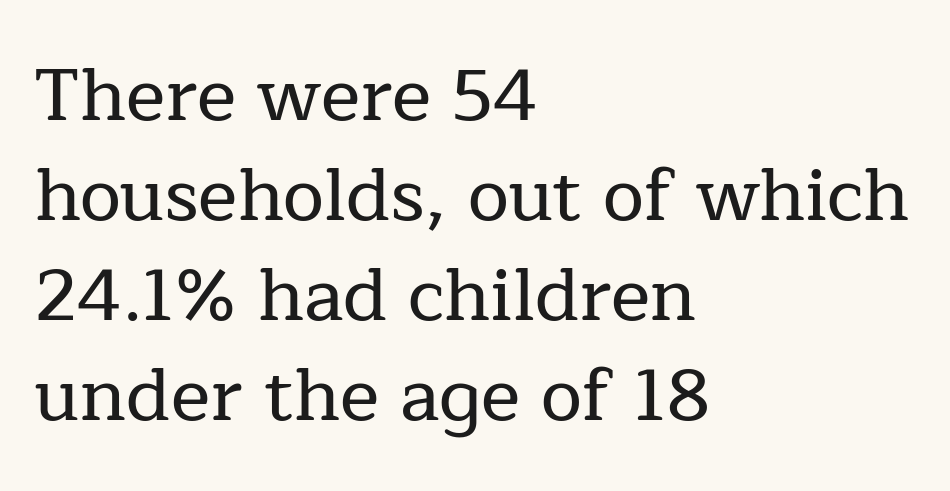
In terms of letterspacing, this is plain default setting. The string is rendered with underlining switched off. These lines are rendered in a variable-pitch font. A classic flush-left, rag-right setting is used for this passage. In terms of letterform style, serifs are clearly present.
